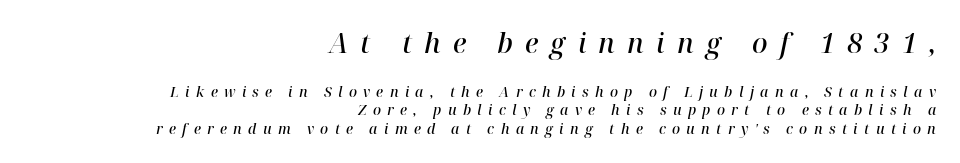
{"italic": "yes", "lean": "right", "slant_degrees": 12, "bold": "semi", "underline": "no", "align": "right", "line_spacing": "normal", "line_spacing_ratio": 1.33, "letter_spacing": "wide", "letter_spacing_em": 0.45, "larger_block": "first", "size_ratio": 1.93, "glyph_px": 27}
